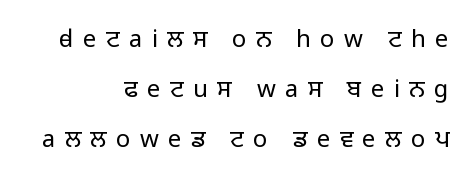
The image shows 24 px text type, upright; set right-aligned, loose line spacing (2.09x), unusually wide letter spacing (+0.39 em), not underlined.
